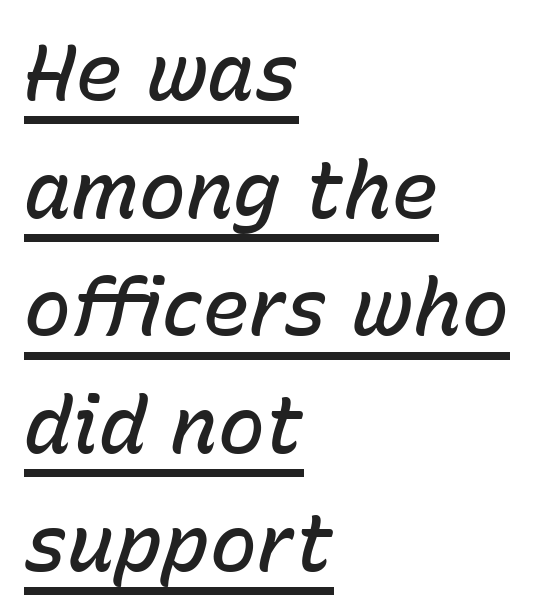
Where is the straight margin? On the left. Heft: intermediate — a semibold. You could not count columns in this text — the font is proportionally spaced. The rendering uses a moderate line-height, typical for paragraphs.
